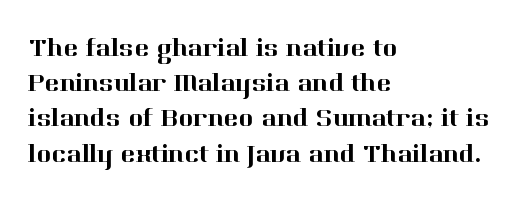
Q: Is the text italic (slanted)? A: No, it is upright.
Q: Is the text underlined? A: No.
Q: How is the paragraph aligned? A: Left-aligned.
Q: Is the spacing between letters normal or unusually wide? A: Normal.
Q: Is the spacing between lines tight, normal or loose? A: Normal.
